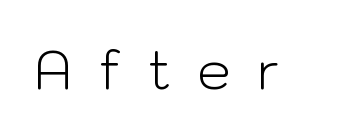
Q: Is the text bold? A: No.
Q: Is the text italic (slanted)? A: No, it is upright.
Q: Is the typeface a serif or a sans-serif typeface? A: Sans-serif.
Q: Is the text underlined? A: No.
Q: Is the spacing between letters normal or unusually wide? A: Unusually wide.
Q: Width (condensed, normal, or wide)? A: Normal.
Q: Stroke contrast? A: Low.
Q: x-height? A: Medium.
Q: Monospaced? A: No.
